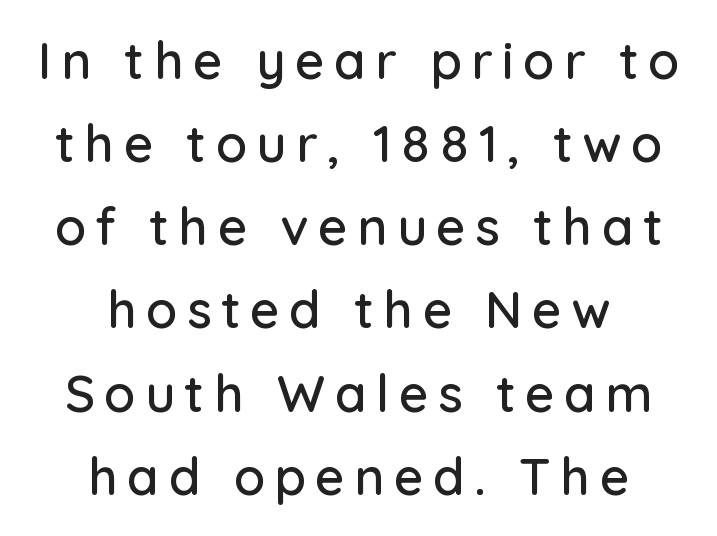
Q: Is the text italic (slanted)? A: No, it is upright.
Q: Is the typeface a serif or a sans-serif typeface? A: Sans-serif.
Q: Is the text underlined? A: No.
Q: How is the paragraph aligned? A: Centered.
Q: Is the spacing between lines tight, normal or loose? A: Normal.
Q: Width (condensed, normal, or wide)? A: Normal.
Q: Stroke contrast? A: Low.
Q: x-height? A: Medium.
Q: Monospaced? A: No.
